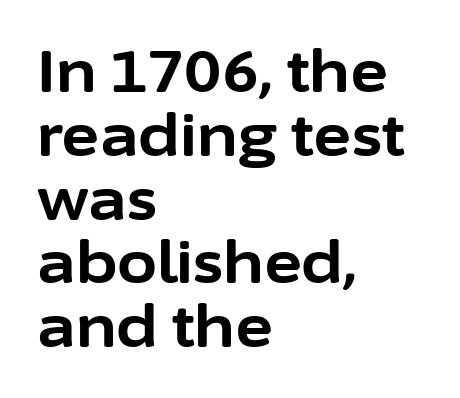
The image shows 58 px bold sans-serif type, upright; set left-aligned, tight line spacing (1.1x), normal letter spacing, not underlined; low stroke contrast and a medium x-height.
